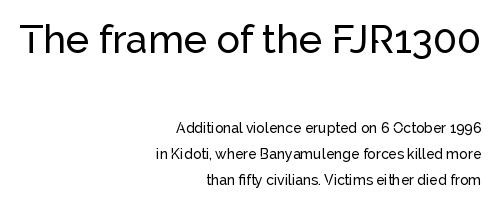
Q: Is the text italic (slanted)? A: No, it is upright.
Q: Is the typeface a serif or a sans-serif typeface? A: Sans-serif.
Q: Is the text underlined? A: No.
Q: How is the paragraph aligned? A: Right-aligned.
Q: Is the spacing between letters normal or unusually wide? A: Normal.
Q: Which block of text is set in a larger size, the first (top) or the second (bottom)? A: The first (top) one.
Q: Width (condensed, normal, or wide)? A: Normal.
Q: Stroke contrast? A: Low.
Q: x-height? A: Medium.
Q: Monospaced? A: No.
